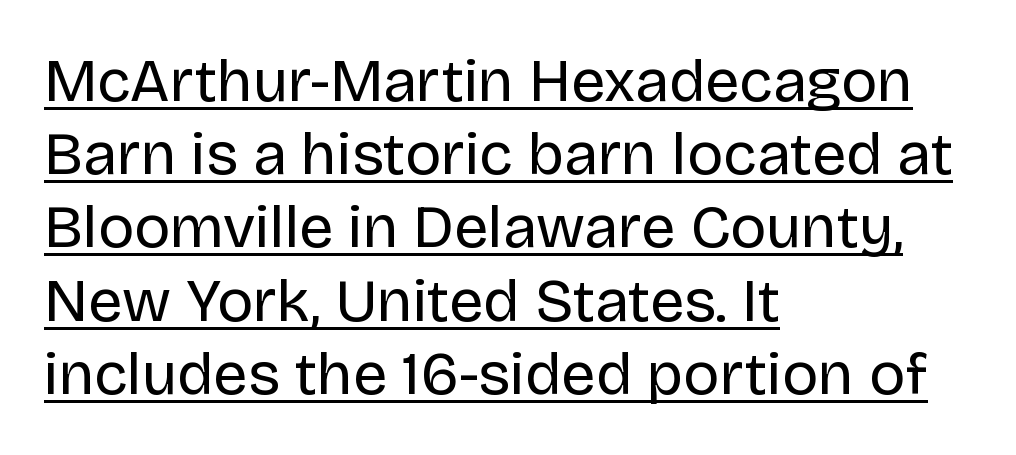
Q: Is the text bold? A: No.
Q: Is the text italic (slanted)? A: No, it is upright.
Q: Is the typeface a serif or a sans-serif typeface? A: Sans-serif.
Q: Is the text underlined? A: Yes.
Q: How is the paragraph aligned? A: Left-aligned.
Q: Is the spacing between letters normal or unusually wide? A: Normal.
Q: Width (condensed, normal, or wide)? A: Normal.
Q: Stroke contrast? A: Low.
Q: x-height? A: Large.
Q: Monospaced? A: No.
